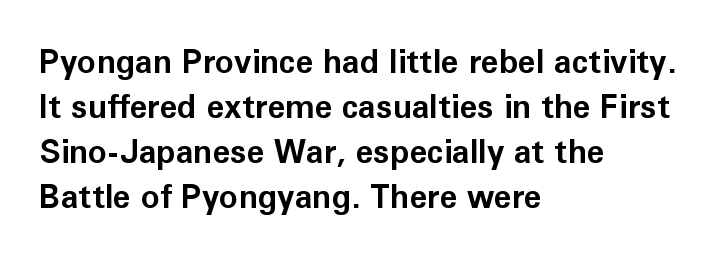
The letters advance in unequal steps, a hallmark of proportional type. In CSS terms this would be text-align: left. Words appear dense and cohesive because spacing is normal. A typesetter would label this face a sans. Descenders hang freely into open space.
